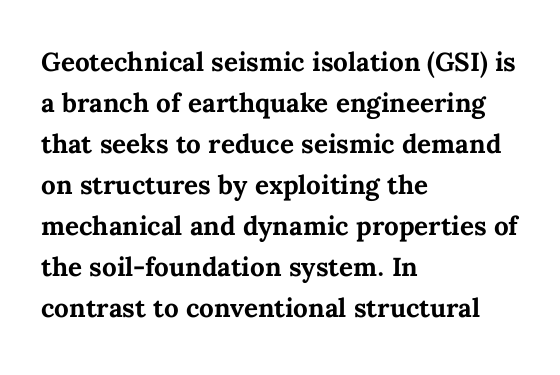
Standard letterfit; no display-style spreading of the glyphs. Compared with typical paragraphs, the rows here are spaced about the same. A bare baseline throughout the passage. Every stem runs plumb, perpendicular to the baseline. The typesetter chose a ragged-right arrangement here. The font is running at its bold setting.
